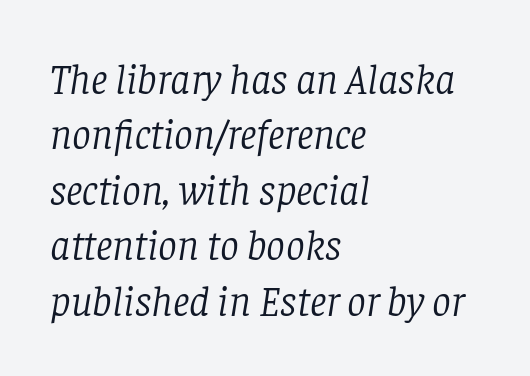
Q: Is the text bold? A: No.
Q: Is the text italic (slanted)? A: Yes, it leans right by about 8 degrees.
Q: Is the typeface a serif or a sans-serif typeface? A: Serif.
Q: Is the text underlined? A: No.
Q: How is the paragraph aligned? A: Left-aligned.
Q: Is the spacing between letters normal or unusually wide? A: Normal.
Q: Is the spacing between lines tight, normal or loose? A: Normal.
Q: Width (condensed, normal, or wide)? A: Normal.
Q: Stroke contrast? A: Low.
Q: x-height? A: Large.
Q: Monospaced? A: No.
